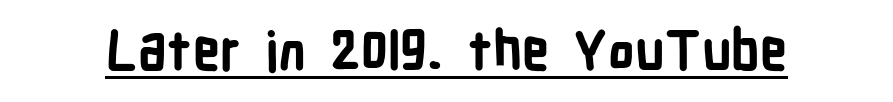
{"serif": "no", "italic": "no", "bold": "yes", "weight": "bold", "width": "condensed", "stroke_contrast": "low", "x_height": "medium", "monospaced": "no", "underline": "yes", "letter_spacing": "normal", "letter_spacing_em": 0.0, "glyph_px": 53}
